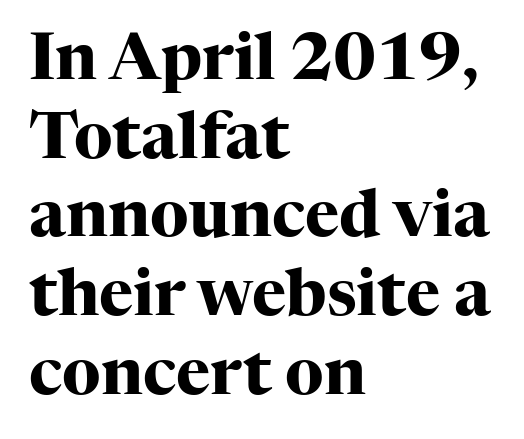
Q: Is the text bold? A: Yes.
Q: Is the text italic (slanted)? A: No, it is upright.
Q: Is the typeface a serif or a sans-serif typeface? A: Serif.
Q: Is the text underlined? A: No.
Q: How is the paragraph aligned? A: Left-aligned.
Q: Is the spacing between letters normal or unusually wide? A: Normal.
Q: Width (condensed, normal, or wide)? A: Normal.
Q: Stroke contrast? A: High.
Q: x-height? A: Medium.
Q: Monospaced? A: No.
